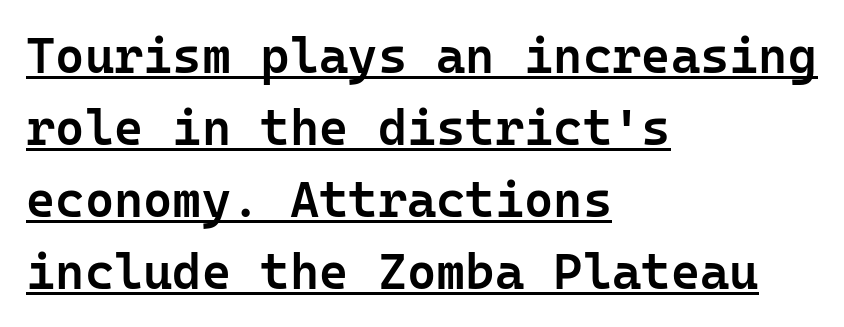
Q: Is the text bold? A: Semi-bold.
Q: Is the text italic (slanted)? A: No, it is upright.
Q: Is the typeface a serif or a sans-serif typeface? A: Sans-serif.
Q: Is the text underlined? A: Yes.
Q: How is the paragraph aligned? A: Left-aligned.
Q: Is the spacing between letters normal or unusually wide? A: Normal.
Q: Is the spacing between lines tight, normal or loose? A: Normal.
Q: Width (condensed, normal, or wide)? A: Normal.
Q: Stroke contrast? A: Low.
Q: x-height? A: Medium.
Q: Monospaced? A: Yes.
